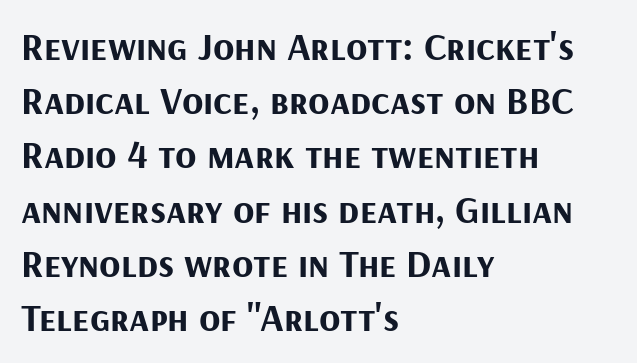
{"serif": "no", "italic": "no", "bold": "yes", "weight": "bold", "width": "normal", "stroke_contrast": "medium", "x_height": "medium", "monospaced": "no", "underline": "no", "align": "left", "line_spacing": "normal", "line_spacing_ratio": 1.39, "letter_spacing": "normal", "letter_spacing_em": 0.0, "glyph_px": 39}
